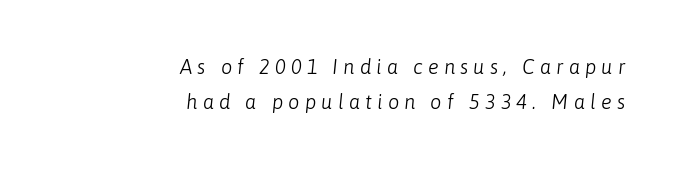
Q: Is the text bold? A: No.
Q: Is the text italic (slanted)? A: Yes, it leans right by about 6 degrees.
Q: Is the text underlined? A: No.
Q: How is the paragraph aligned? A: Right-aligned.
Q: Is the spacing between letters normal or unusually wide? A: Unusually wide.
